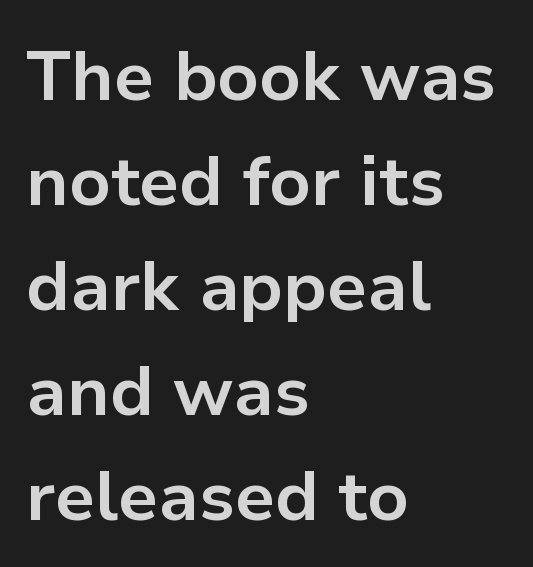
Q: Is the text bold? A: Yes.
Q: Is the text italic (slanted)? A: No, it is upright.
Q: Is the typeface a serif or a sans-serif typeface? A: Sans-serif.
Q: Is the text underlined? A: No.
Q: How is the paragraph aligned? A: Left-aligned.
Q: Is the spacing between letters normal or unusually wide? A: Normal.
Q: Is the spacing between lines tight, normal or loose? A: Normal.
Q: Width (condensed, normal, or wide)? A: Normal.
Q: Stroke contrast? A: Low.
Q: x-height? A: Medium.
Q: Monospaced? A: No.
